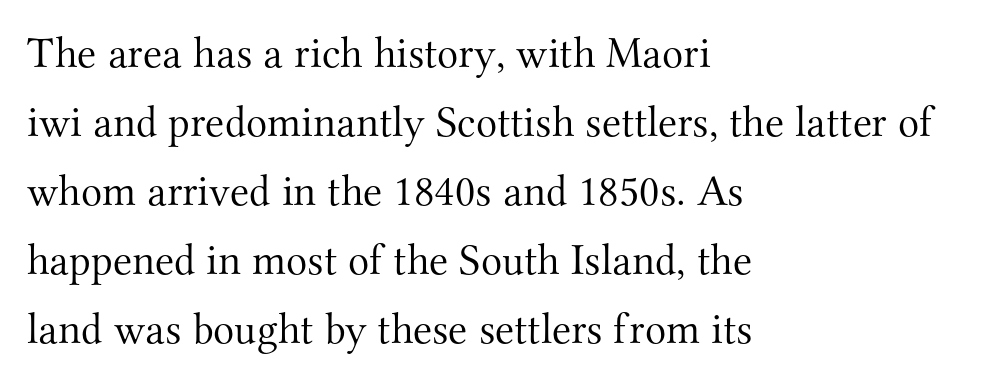
The image shows 44 px light serif type, upright; set left-aligned, normal line spacing (1.57x), normal letter spacing, not underlined; medium stroke contrast and a small x-height.
